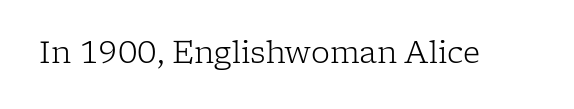
The letters stand straight up with perfectly vertical stems. Letterform terminals end in serifs throughout the passage. The characters are drawn with everyday or finer stroke widths. Words appear dense and cohesive because spacing is normal.
